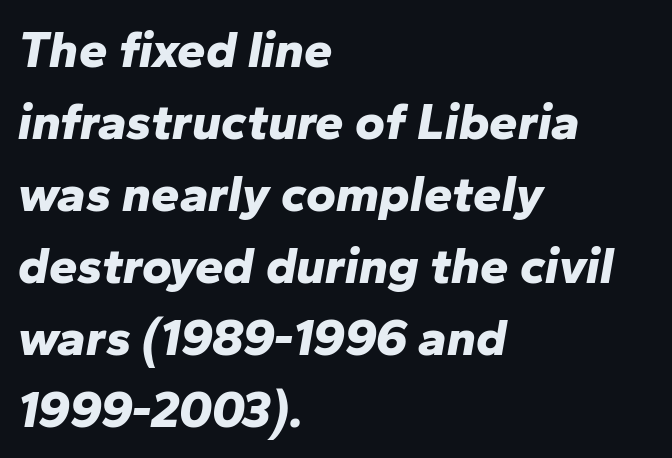
{"italic": "yes", "lean": "right", "slant_degrees": 10, "bold": "yes", "weight": "bold", "width": "normal", "stroke_contrast": "low", "x_height": "medium", "monospaced": "no", "underline": "no", "align": "left", "line_spacing": "normal", "line_spacing_ratio": 1.41, "letter_spacing": "normal", "letter_spacing_em": 0.0, "glyph_px": 51}
